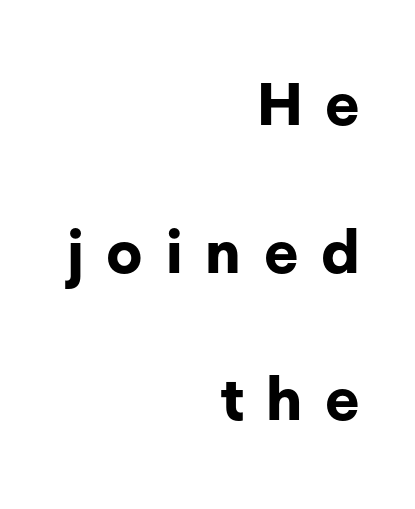
{"serif": "no", "italic": "no", "bold": "yes", "weight": "bold", "width": "normal", "stroke_contrast": "low", "x_height": "medium", "monospaced": "no", "underline": "no", "align": "right", "line_spacing": "loose", "line_spacing_ratio": 2.46, "letter_spacing": "wide", "letter_spacing_em": 0.38, "glyph_px": 60}
